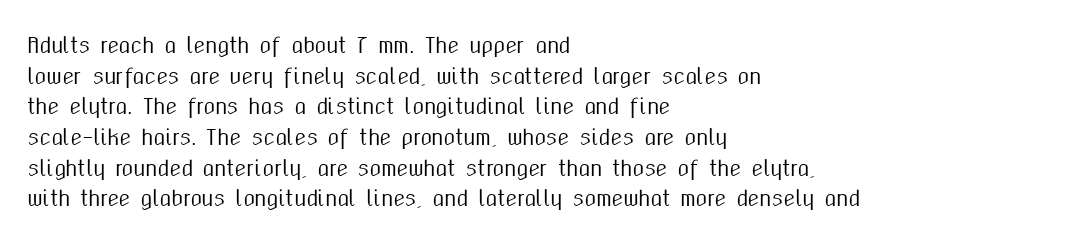
Q: Is the text italic (slanted)? A: No, it is upright.
Q: Is the text underlined? A: No.
Q: How is the paragraph aligned? A: Left-aligned.
Q: Is the spacing between letters normal or unusually wide? A: Normal.
Q: Is the spacing between lines tight, normal or loose? A: Normal.
